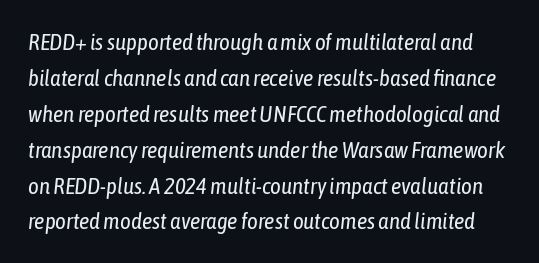
Q: Is the text bold? A: No.
Q: Is the text italic (slanted)? A: Yes, it leans right by about 6 degrees.
Q: Is the text underlined? A: No.
Q: Is the spacing between letters normal or unusually wide? A: Normal.
Q: Is the spacing between lines tight, normal or loose? A: Normal.
